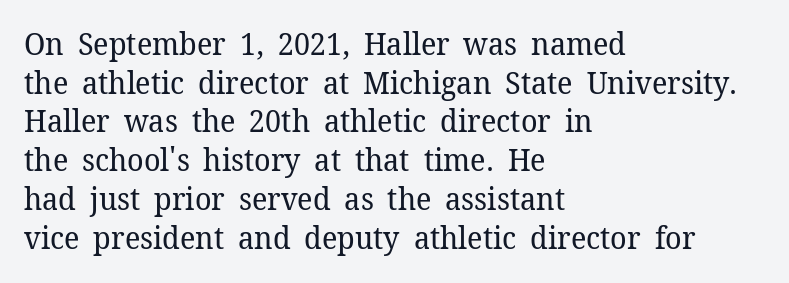
Line starts are locked; line ends wander. The glyphs are unaccompanied by any horizontal stroke below them. The font's upright variant was chosen for this text. Compared with typical paragraphs, the rows here are spaced about the same.
